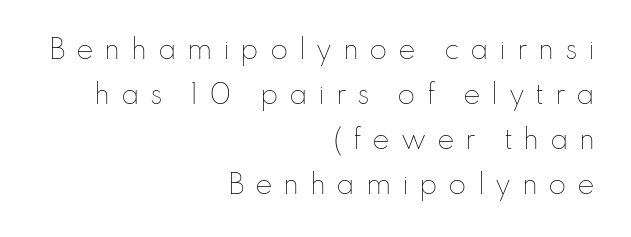
The type is letterspaced generously, with wide tracking. Stroke thickness stays within the range of a standard reading face or lighter. When letters stand straight like this, we call the style roman or upright. The compositor pushed each line to the right boundary. Descender tails drop into unmarked territory.
